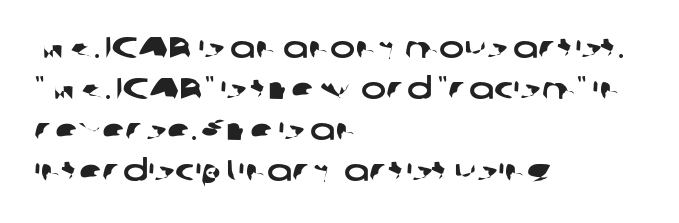
{"serif": "no", "width": "wide", "stroke_contrast": "low", "x_height": "medium", "monospaced": "no", "underline": "no", "align": "left", "line_spacing": "normal", "line_spacing_ratio": 1.37, "letter_spacing": "normal", "letter_spacing_em": 0.0, "glyph_px": 30}
